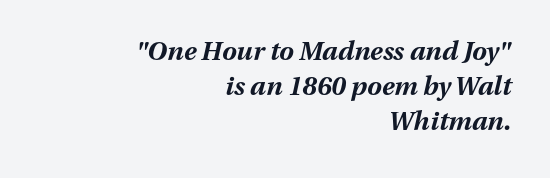
Strong, thick strokes mark this as bold type. This sample keeps an unexceptional amount of space between lines. When letters slant like this, we call the style italic. Line endings align vertically; line beginnings do not. The area under the type is left untouched.
